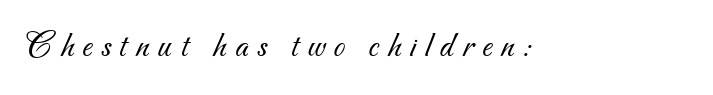
{"serif": "no", "bold": "no", "weight": "light", "width": "normal", "stroke_contrast": "medium", "x_height": "small", "monospaced": "no", "underline": "no", "letter_spacing": "wide", "letter_spacing_em": 0.23, "glyph_px": 37}
